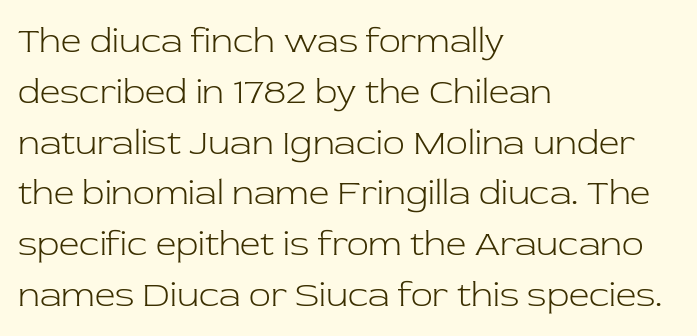
{"serif": "yes", "italic": "no", "bold": "no", "weight": "light", "width": "normal", "stroke_contrast": "low", "x_height": "medium", "monospaced": "no", "underline": "no", "align": "left", "line_spacing": "normal", "line_spacing_ratio": 1.41, "letter_spacing": "normal", "letter_spacing_em": 0.0, "glyph_px": 36}
